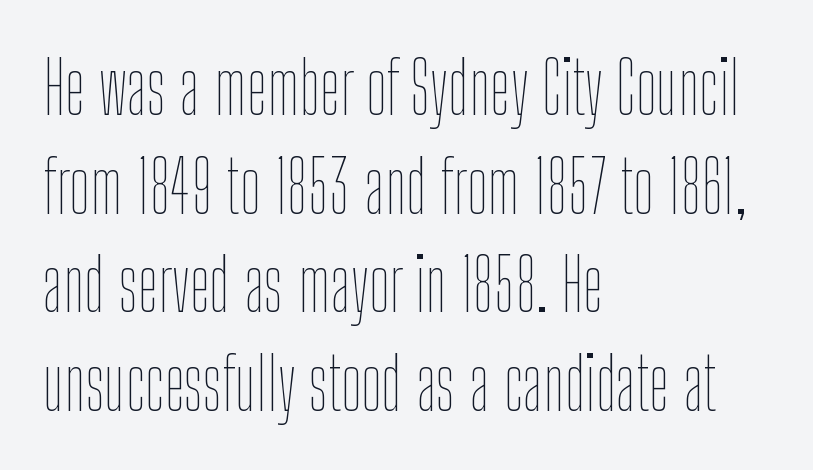
Q: Is the text bold? A: No.
Q: Is the text italic (slanted)? A: No, it is upright.
Q: Is the text underlined? A: No.
Q: How is the paragraph aligned? A: Left-aligned.
Q: Is the spacing between letters normal or unusually wide? A: Normal.
Q: Is the spacing between lines tight, normal or loose? A: Normal.
Q: Width (condensed, normal, or wide)? A: Condensed.
Q: Stroke contrast? A: Low.
Q: x-height? A: Medium.
Q: Monospaced? A: No.
